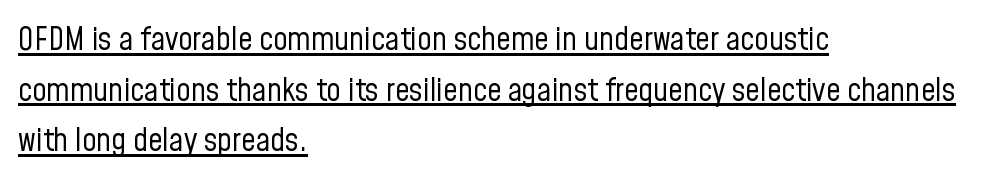
{"serif": "no", "italic": "no", "bold": "no", "weight": "regular", "width": "condensed", "stroke_contrast": "low", "x_height": "medium", "monospaced": "no", "underline": "yes", "align": "left", "line_spacing": "normal", "line_spacing_ratio": 1.58, "letter_spacing": "normal", "letter_spacing_em": 0.0, "glyph_px": 32}
